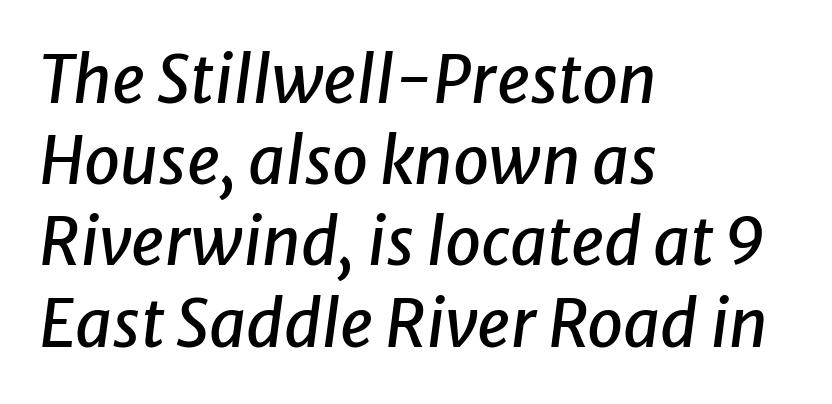
Q: Is the text italic (slanted)? A: Yes, it leans right by about 8 degrees.
Q: Is the text underlined? A: No.
Q: How is the paragraph aligned? A: Left-aligned.
Q: Is the spacing between letters normal or unusually wide? A: Normal.
Q: Is the spacing between lines tight, normal or loose? A: Normal.
Q: Width (condensed, normal, or wide)? A: Normal.
Q: Stroke contrast? A: Low.
Q: x-height? A: Medium.
Q: Monospaced? A: No.
